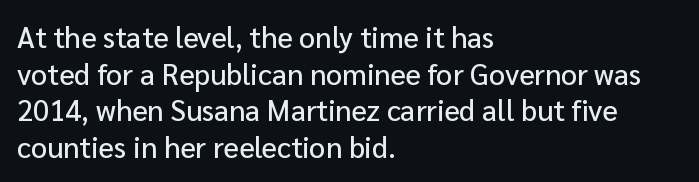
Font category for this specimen: sans-serif. Decoration check: the copy has no underline. This sample is left-justified, so line endings fall wherever the words run out. You can tell it's not italic because the verticals are truly vertical.
